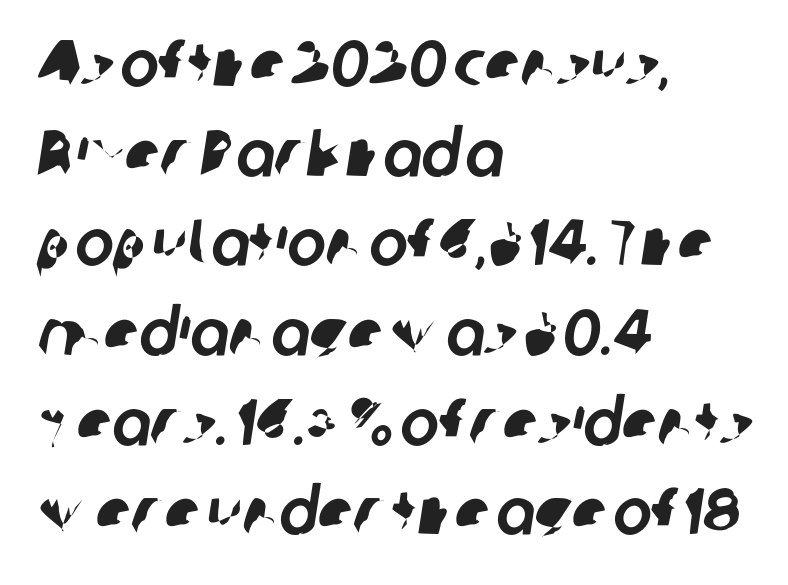
{"serif": "no", "width": "normal", "stroke_contrast": "low", "x_height": "medium", "monospaced": "no", "underline": "no", "align": "left", "line_spacing": "normal", "line_spacing_ratio": 1.38, "letter_spacing": "normal", "letter_spacing_em": 0.0, "glyph_px": 65}
